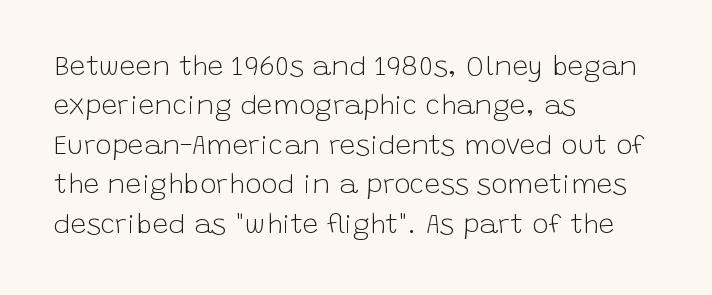
Q: Is the text bold? A: No.
Q: Is the text italic (slanted)? A: No, it is upright.
Q: Is the typeface a serif or a sans-serif typeface? A: Sans-serif.
Q: Is the text underlined? A: No.
Q: How is the paragraph aligned? A: Left-aligned.
Q: Is the spacing between letters normal or unusually wide? A: Normal.
Q: Is the spacing between lines tight, normal or loose? A: Normal.
Q: Width (condensed, normal, or wide)? A: Normal.
Q: Stroke contrast? A: Low.
Q: x-height? A: Large.
Q: Monospaced? A: No.
